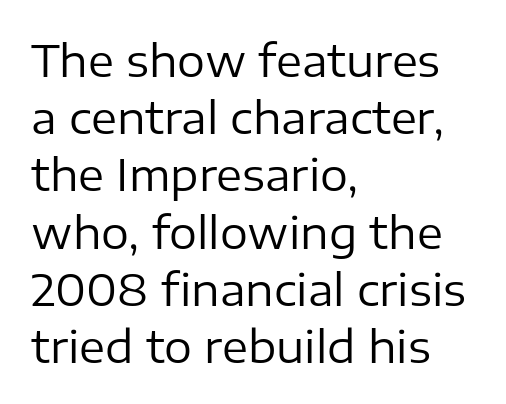
Q: Is the text bold? A: No.
Q: Is the text italic (slanted)? A: No, it is upright.
Q: Is the typeface a serif or a sans-serif typeface? A: Sans-serif.
Q: Is the text underlined? A: No.
Q: How is the paragraph aligned? A: Left-aligned.
Q: Is the spacing between letters normal or unusually wide? A: Normal.
Q: Is the spacing between lines tight, normal or loose? A: Normal.
Q: Width (condensed, normal, or wide)? A: Normal.
Q: Stroke contrast? A: Low.
Q: x-height? A: Medium.
Q: Monospaced? A: No.
